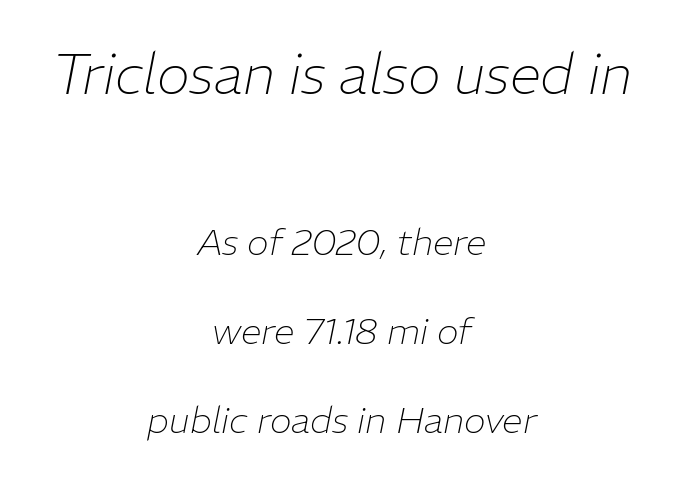
Q: Is the text bold? A: No.
Q: Is the text italic (slanted)? A: Yes, it leans right by about 11 degrees.
Q: Is the text underlined? A: No.
Q: How is the paragraph aligned? A: Centered.
Q: Is the spacing between letters normal or unusually wide? A: Normal.
Q: Is the spacing between lines tight, normal or loose? A: Loose.
Q: Which block of text is set in a larger size, the first (top) or the second (bottom)? A: The first (top) one.
Q: Width (condensed, normal, or wide)? A: Normal.
Q: Stroke contrast? A: Low.
Q: x-height? A: Medium.
Q: Monospaced? A: No.
